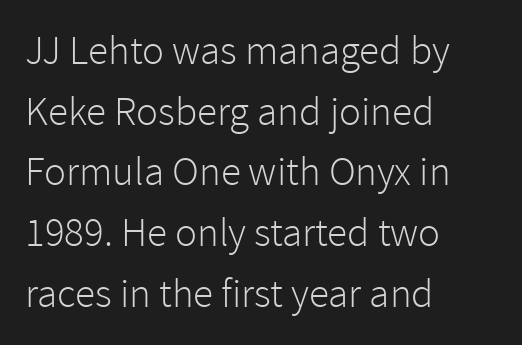
Horizontal alignment here is leftward, the default for most running prose. The font family rendered here belongs to the sans-serif group. Each new line begins a customary step beneath the previous one. Compared with typical body copy, the letter spacing here is the same. Type without underlining.
